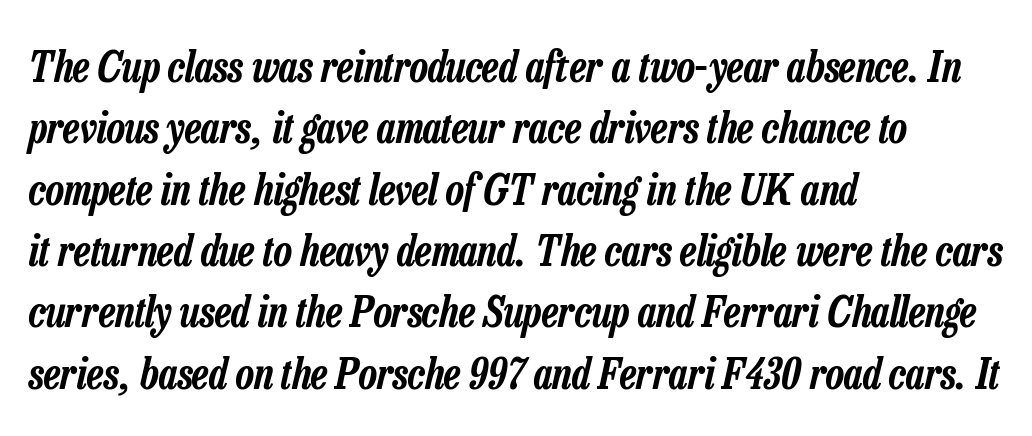
The image shows 42 px condensed type, italic (leaning right); set left-aligned, normal line spacing (1.46x), normal letter spacing, not underlined; low stroke contrast and a medium x-height.
